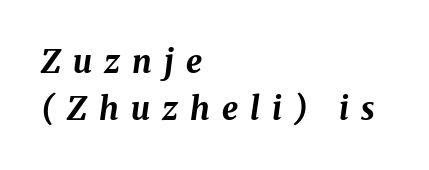
The image shows 32 px bold type, italic (leaning right); set left-aligned, normal line spacing (1.46x), unusually wide letter spacing (+0.38 em), not underlined; medium stroke contrast and a medium x-height.
